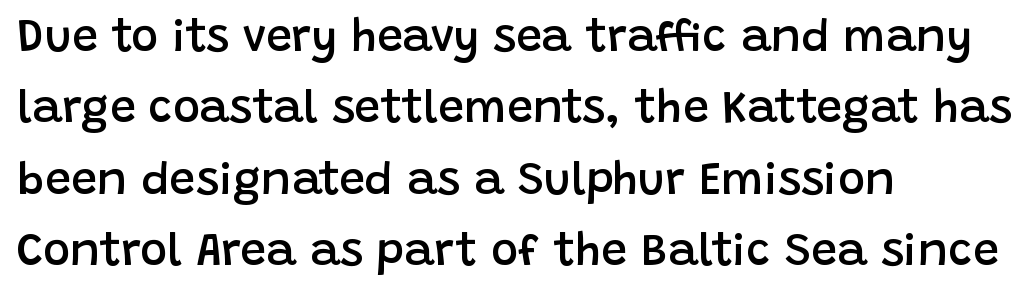
Stroke thickness is moderately raised; the sample reads as semibold. The font family rendered here belongs to the sans-serif group. Leftover space on each line is placed entirely after the last word. Whoever set this chose a conventional vertical rhythm. Anything drawn beneath the words? Only blank space.
